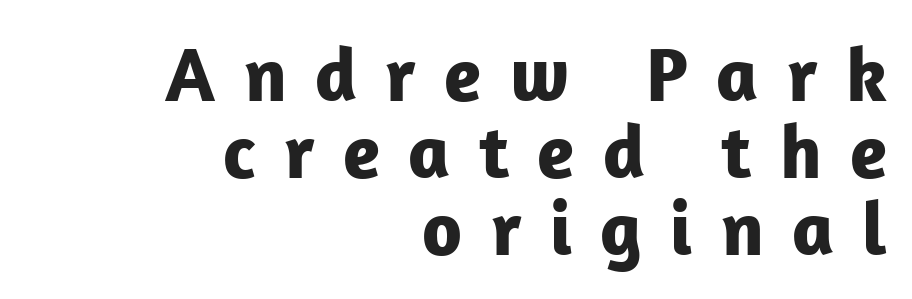
The image shows 77 px bold sans-serif type, upright; set right-aligned, tight line spacing (1.0x), unusually wide letter spacing (+0.37 em), not underlined; low stroke contrast and a medium x-height.
